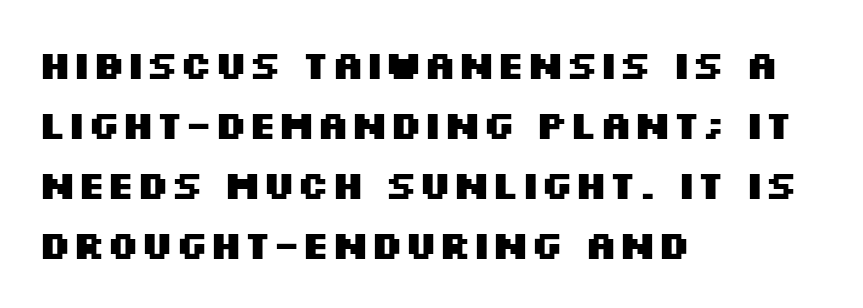
{"serif": "no", "italic": "no", "bold": "yes", "weight": "heavy", "width": "wide", "stroke_contrast": "medium", "x_height": "large", "monospaced": "no", "underline": "no", "align": "left", "line_spacing": "normal", "line_spacing_ratio": 1.54, "letter_spacing": "normal", "letter_spacing_em": 0.0, "glyph_px": 39}
